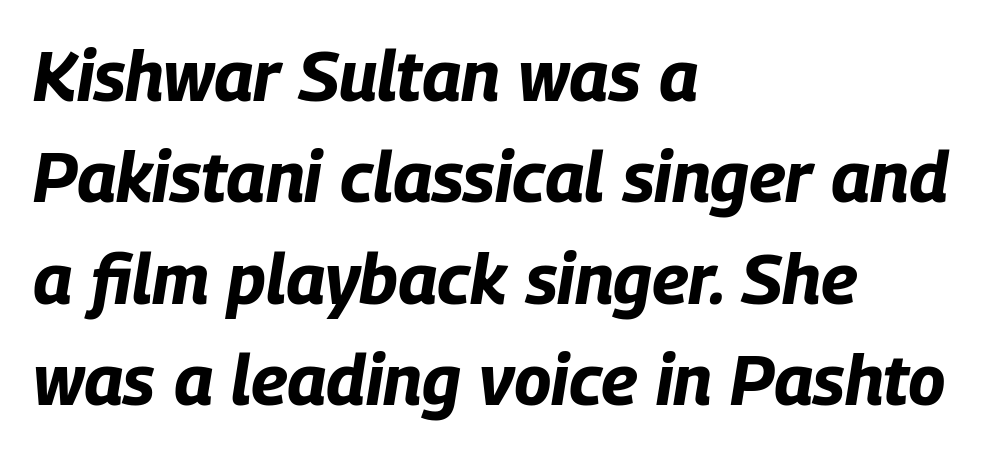
Looks like regular typesetting: each glyph gets only the width it needs. What weight is shown? A full bold with thick strokes. The line texture is even and compact thanks to regular tracking. Each line starts at the same left margin while the right side varies. Summary of vertical rhythm: regular, with standard interline spacing. A bare baseline throughout the passage.
